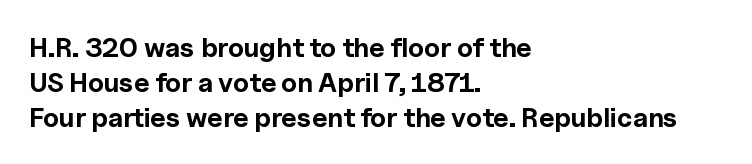
The words here are not underlined. Style check: upright. Typesetter's note: full bold, strokes at maximum text heaviness. Left-aligned paragraph, ragged on the right. One glance says typical: line gaps are just what's usual. Look at the tracking — it's just the regular setting, nothing added.
